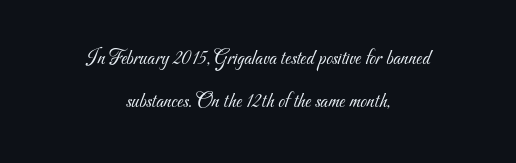
Casual observation: everything's sitting right in the middle. Students, note that the glyphs here touch the page at normal intervals. Compared with typical paragraphs, the rows here are farther apart. Ink coverage per letter is moderate at most.
